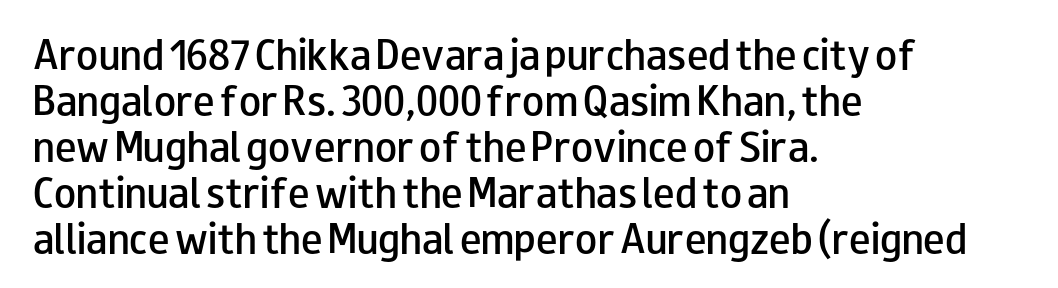
Serifs: no, the terminals of the letterforms are clean. Nobody touched the tracking dial on this one. Spacing verdict: proportional, widths tailored to each character. The typesetter chose a ragged-right arrangement here. Strokes here are thickened, but only to semibold level.
